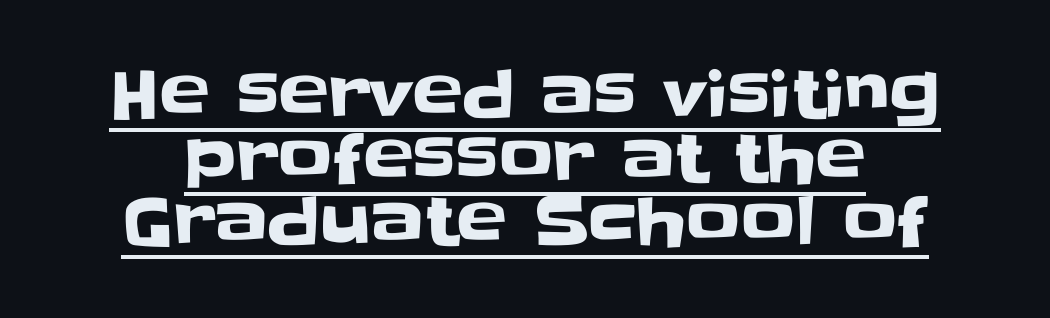
The passage shown has conventional tracking throughout. The face used here is proportionally spaced, like ordinary book or web type. Ascenders rise straight up at ninety degrees. This rendering uses center alignment, leaving both contours irregular but symmetric. Decoration check: the copy is underlined.
